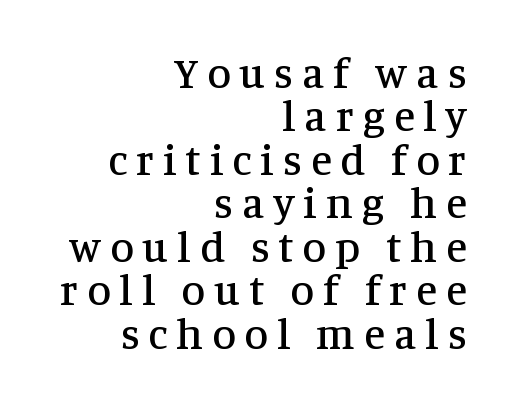
{"serif": "yes", "italic": "no", "width": "normal", "stroke_contrast": "medium", "x_height": "large", "monospaced": "no", "underline": "no", "align": "right", "line_spacing": "tight", "line_spacing_ratio": 1.01, "letter_spacing": "wide", "letter_spacing_em": 0.21, "glyph_px": 43}
